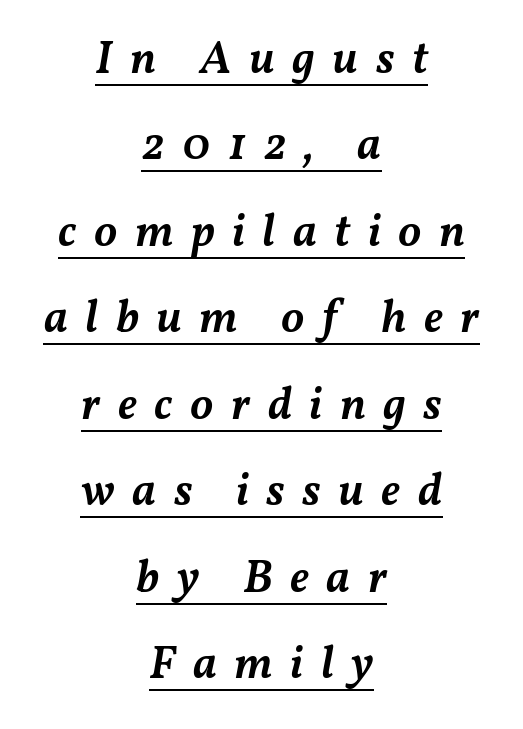
The image shows 46 px semibold type, italic (leaning right); set centered, line spacing 1.88x, unusually wide letter spacing (+0.38 em), underlined; medium stroke contrast and a medium x-height.
